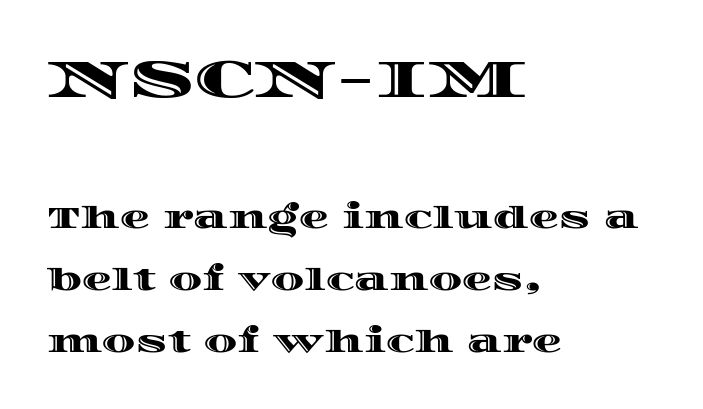
{"italic": "no", "width": "wide", "x_height": "large", "monospaced": "no", "underline": "no", "align": "left", "line_spacing": "loose", "line_spacing_ratio": 2.08, "letter_spacing": "normal", "letter_spacing_em": 0.0, "larger_block": "first", "size_ratio": 1.77, "glyph_px": 53}
